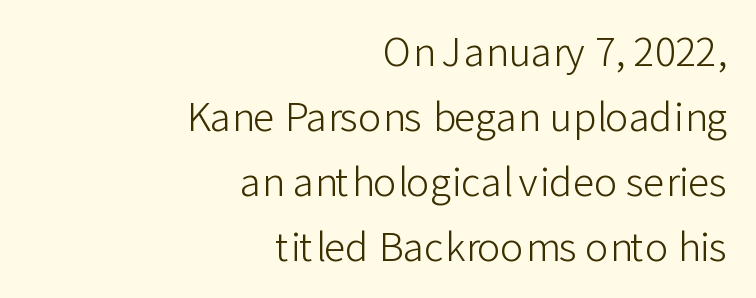
{"serif": "no", "italic": "no", "bold": "no", "weight": "light", "width": "normal", "stroke_contrast": "low", "x_height": "medium", "monospaced": "no", "underline": "no", "align": "right", "line_spacing": "normal", "line_spacing_ratio": 1.67, "letter_spacing": "normal", "letter_spacing_em": 0.0, "glyph_px": 39}
